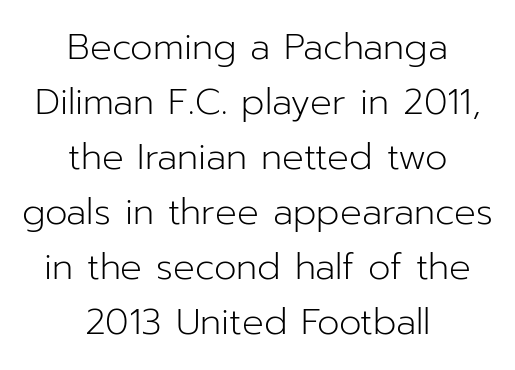
The weight would be labelled regular, book, light, or lighter still. The type sits square on the baseline with zero lean. Do the characters align in a grid? No, the font is proportional. Nobody touched the tracking dial on this one. Each row of text sits above clean, open space. Each line is balanced around a shared central axis.
